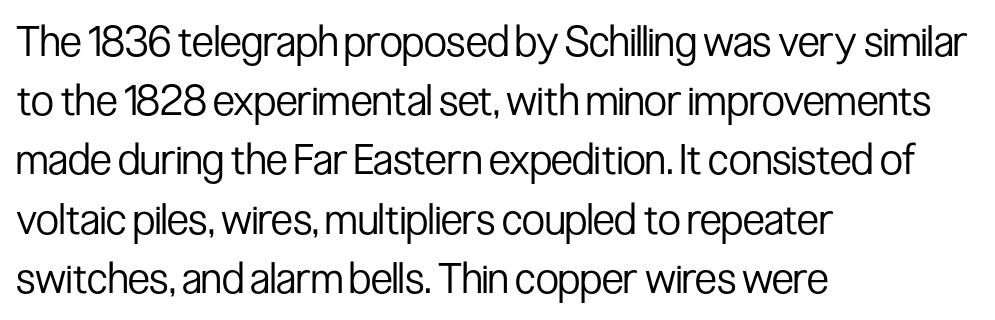
Proportional: the letters do not fall into vertical columns. Upright lettering throughout. Honestly, the letter spacing is just normal — you wouldn't notice it. This is sans-serif lettering, the kind often seen on screens and signage. Descender tails drop into unmarked territory.
